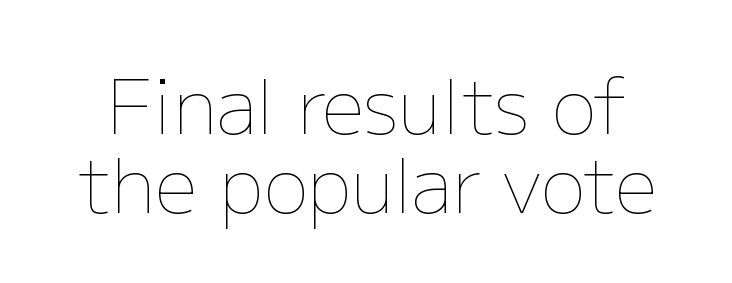
Q: Is the text bold? A: No.
Q: Is the text italic (slanted)? A: No, it is upright.
Q: Is the text underlined? A: No.
Q: Is the spacing between letters normal or unusually wide? A: Normal.
Q: Is the spacing between lines tight, normal or loose? A: Tight.
Q: Width (condensed, normal, or wide)? A: Normal.
Q: Stroke contrast? A: Low.
Q: x-height? A: Medium.
Q: Monospaced? A: No.
